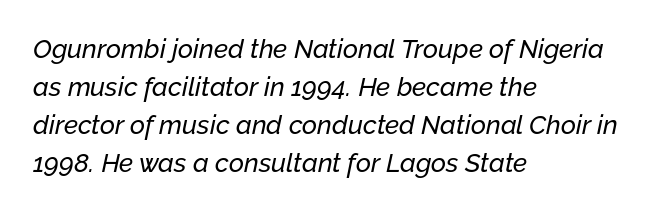
The image shows 26 px text type, italic (leaning right); set left-aligned, normal line spacing (1.46x), normal letter spacing, not underlined.
